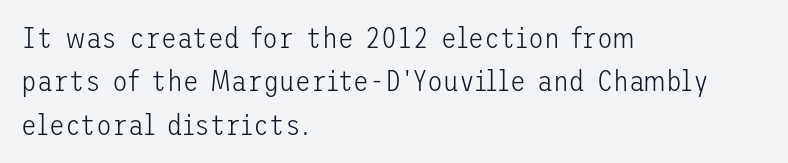
The image shows 29 px light sans-serif type, upright; set left-aligned, normal line spacing (1.5x), normal letter spacing, not underlined; low stroke contrast and a medium x-height.
